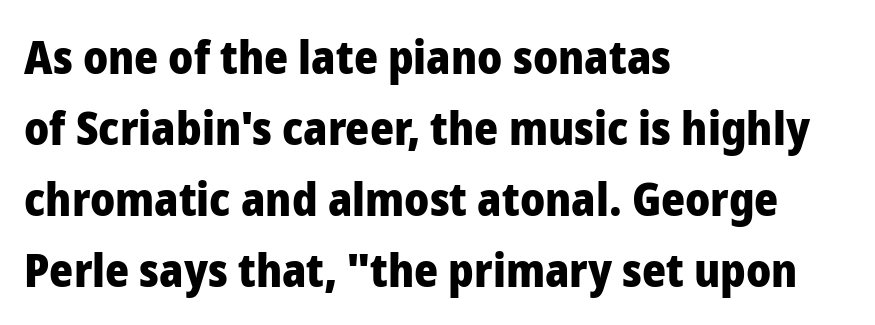
The image shows 46 px heavy sans-serif type, upright; set left-aligned, normal line spacing (1.54x), normal letter spacing, not underlined; low stroke contrast and a medium x-height.
